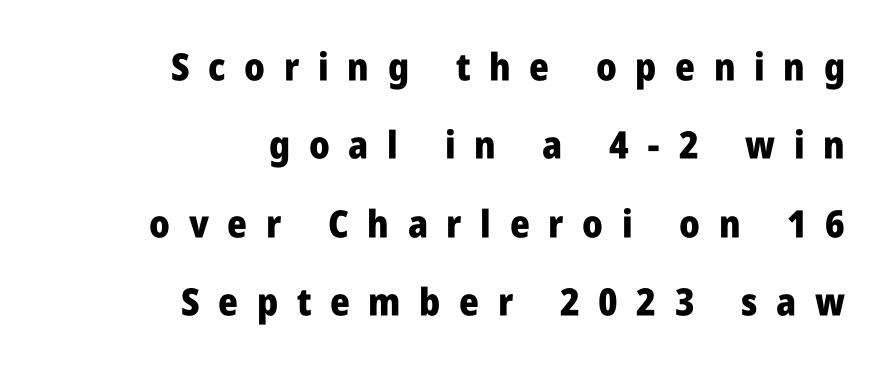
Where is the straight margin? On the right. The space directly below the letters is spotless. Style check: upright. The designer went with a sans here, leaving each stem footless. What's the leading like? Stretched, with rows far apart.
